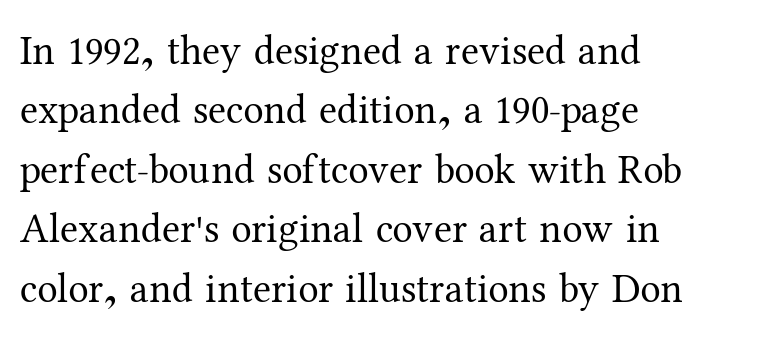
{"serif": "yes", "italic": "no", "bold": "no", "weight": "regular", "width": "normal", "stroke_contrast": "medium", "x_height": "medium", "monospaced": "no", "underline": "no", "align": "left", "line_spacing": "normal", "line_spacing_ratio": 1.45, "letter_spacing": "normal", "letter_spacing_em": 0.0, "glyph_px": 41}
